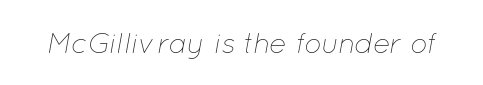
Unbolded letterforms with no extra heft. Here the designer chose a conventional face with non-uniform glyph widths. If you drew a line through each stem, it would be angled. Each row of text sits above clean, open space. The tracking reads as untouched default to a designer's eye.
